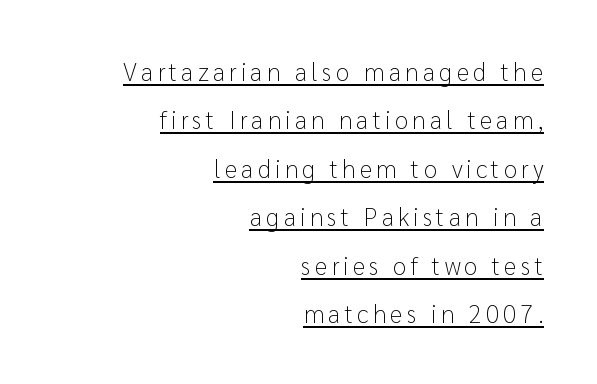
The image shows 25 px text type, upright; set right-aligned, loose line spacing (1.94x), underlined.
